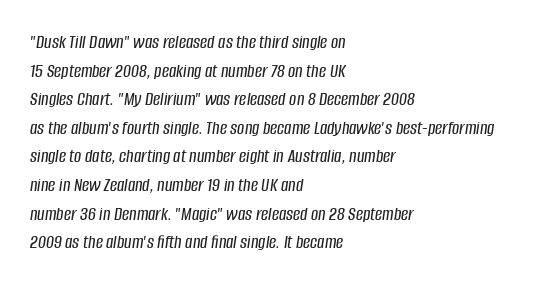
Q: Is the text italic (slanted)? A: Yes, it leans right by about 8 degrees.
Q: Is the text underlined? A: No.
Q: How is the paragraph aligned? A: Left-aligned.
Q: Is the spacing between letters normal or unusually wide? A: Normal.
Q: Is the spacing between lines tight, normal or loose? A: Normal.
